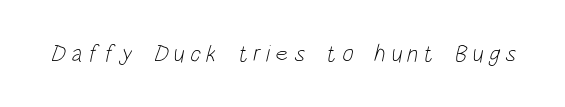
The image shows 24 px text type; set unusually wide letter spacing (+0.22 em), not underlined.
